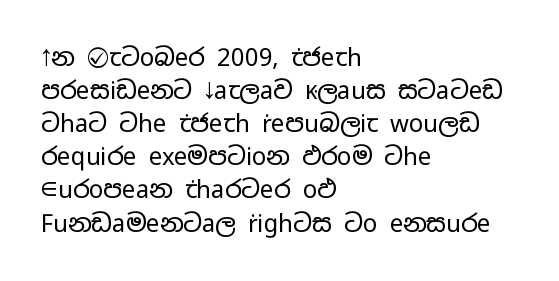
{"italic": "no", "bold": "no", "underline": "no", "align": "left", "line_spacing": "normal", "line_spacing_ratio": 1.38, "letter_spacing": "normal", "letter_spacing_em": 0.0, "glyph_px": 24}
